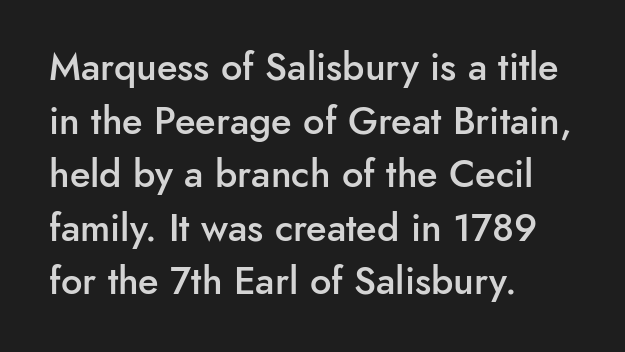
The image shows 38 px semibold sans-serif type, upright; set left-aligned, normal line spacing (1.41x), normal letter spacing, not underlined; low stroke contrast and a small x-height.
